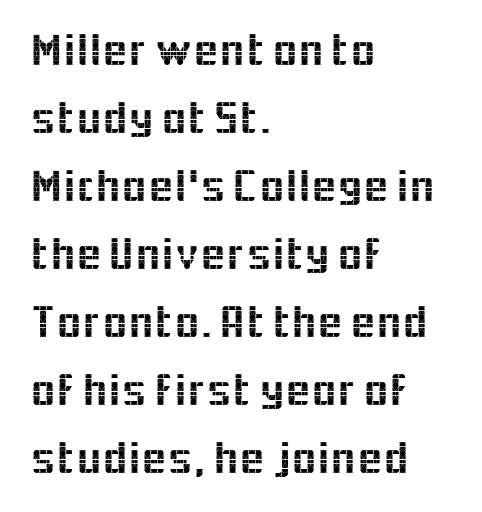
{"serif": "no", "italic": "no", "width": "normal", "x_height": "medium", "monospaced": "no", "underline": "no", "align": "left", "line_spacing": "normal", "line_spacing_ratio": 1.48, "letter_spacing": "normal", "letter_spacing_em": 0.0, "glyph_px": 46}
